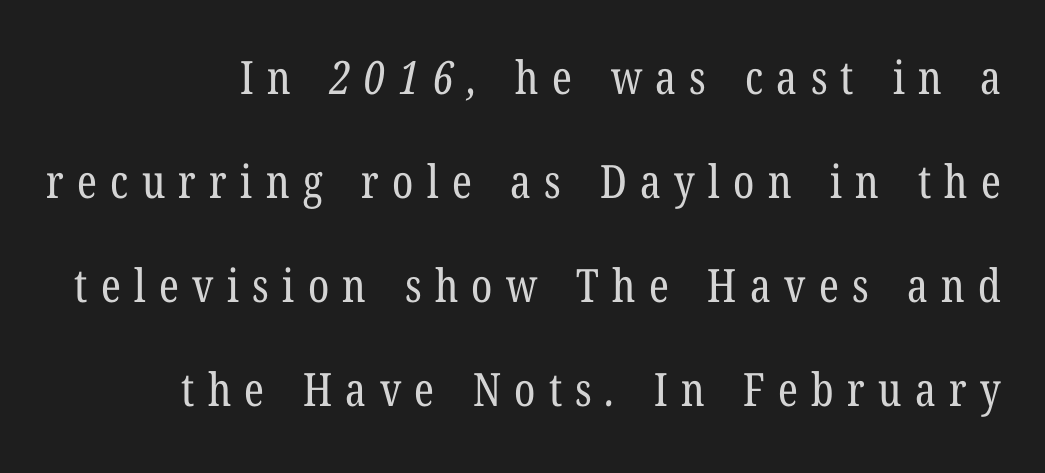
The image shows 46 px regular-weight, condensed serif type; set right-aligned, loose line spacing (2.26x), unusually wide letter spacing (+0.29 em), not underlined; low stroke contrast and a medium x-height.
